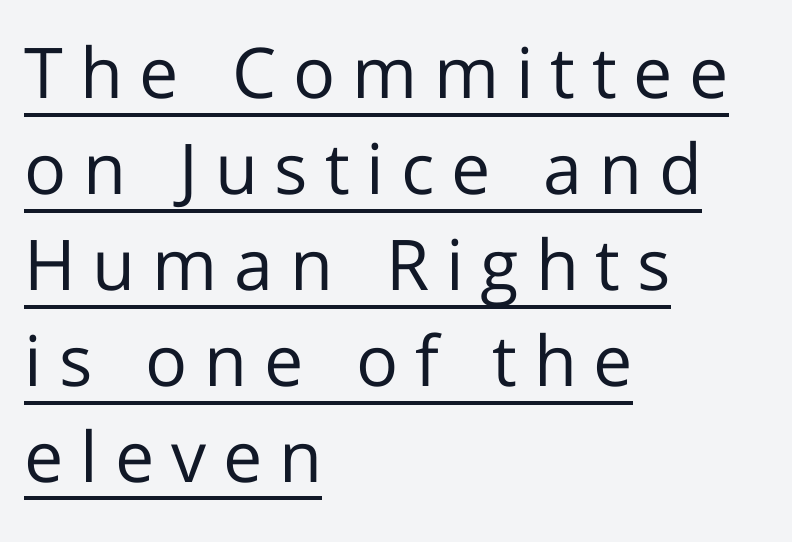
Quick note: underline on. Regarding serifs, this sample does without them. This sample has the flowing, uneven cadence of proportional lettering. Casual observation: everything's shoved over to the left. Line spacing here is normal.
